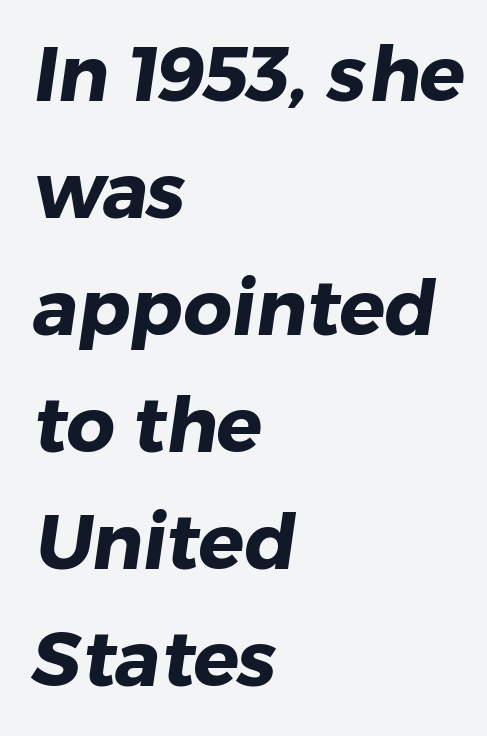
The image shows 76 px heavy sans-serif type; set left-aligned, normal line spacing (1.54x), normal letter spacing, not underlined; low stroke contrast and a medium x-height.
